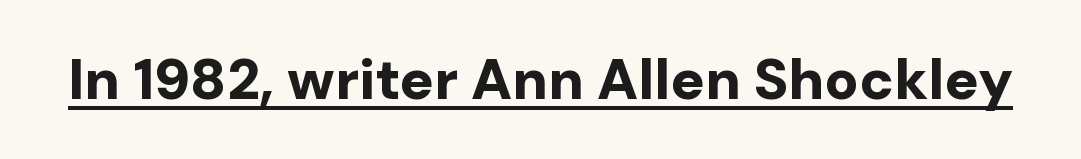
{"serif": "no", "italic": "no", "bold": "yes", "weight": "bold", "width": "normal", "stroke_contrast": "low", "x_height": "medium", "monospaced": "no", "underline": "yes", "letter_spacing": "normal", "letter_spacing_em": 0.0, "glyph_px": 57}
